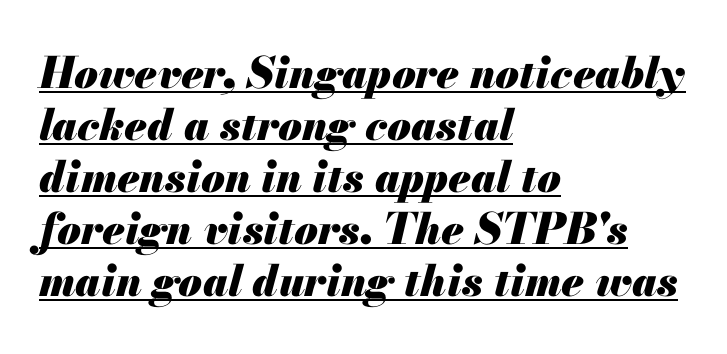
You can tell it's italic because the verticals aren't actually vertical. This sample carries an underscore along the baseline area. Strokes here are thick enough to call this a true bold. In terms of letterspacing, this is plain default setting. The face used here is proportionally spaced, like ordinary book or web type.
